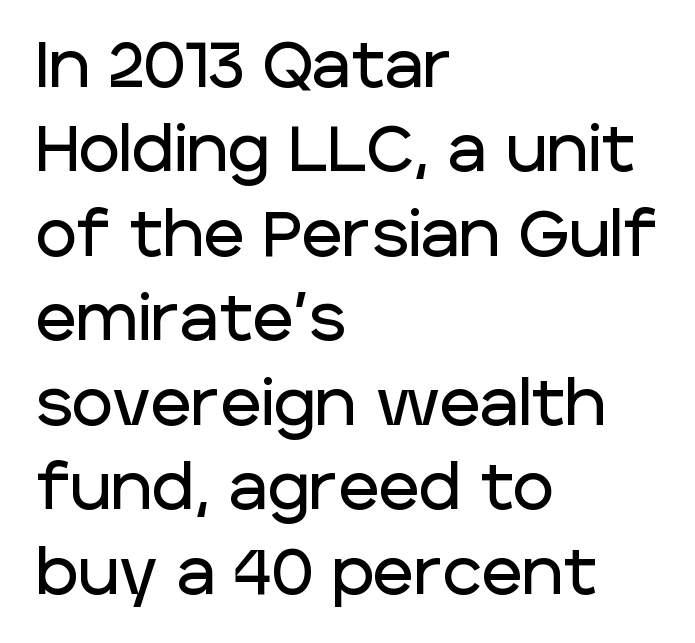
The image shows 63 px sans-serif type, upright; set left-aligned, normal line spacing (1.34x), normal letter spacing, not underlined; low stroke contrast and a large x-height.
